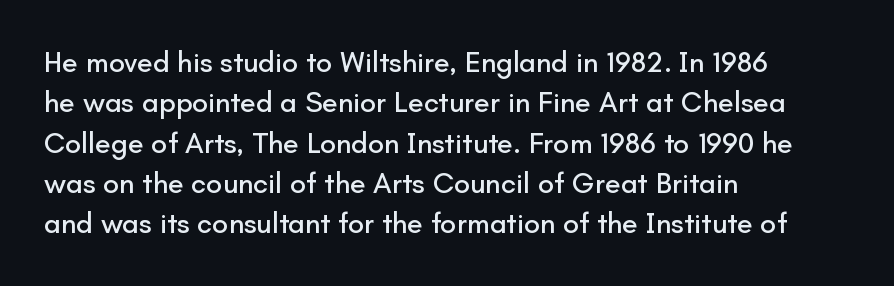
The image shows 29 px sans-serif type, upright; set left-aligned, normal line spacing (1.39x), normal letter spacing, not underlined; low stroke contrast and a small x-height.
